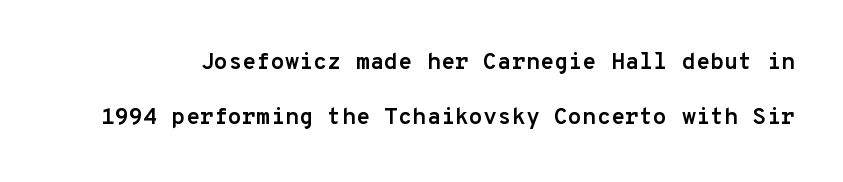
The image shows 23 px bold type, upright; set loose line spacing (2.4x), normal letter spacing, not underlined.
